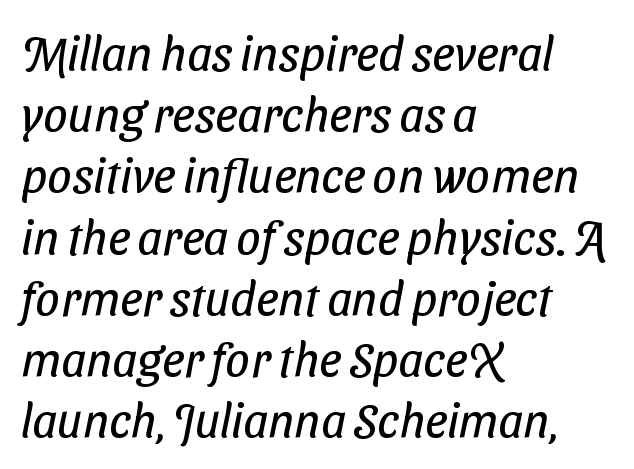
Q: Is the text bold? A: No.
Q: Is the typeface a serif or a sans-serif typeface? A: Sans-serif.
Q: Is the text underlined? A: No.
Q: How is the paragraph aligned? A: Left-aligned.
Q: Is the spacing between letters normal or unusually wide? A: Normal.
Q: Is the spacing between lines tight, normal or loose? A: Normal.
Q: Width (condensed, normal, or wide)? A: Condensed.
Q: Stroke contrast? A: Low.
Q: x-height? A: Medium.
Q: Monospaced? A: No.
